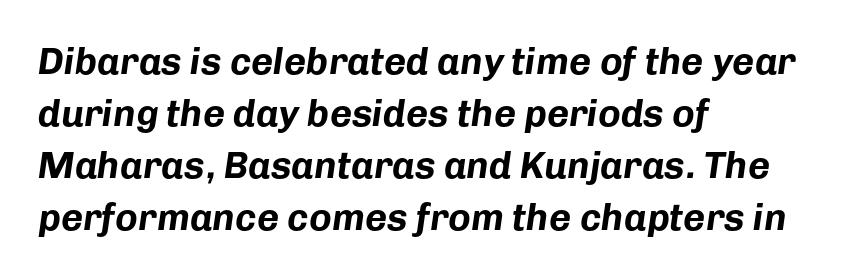
These lines stack with their left ends in a neat column. One glance says typical: line gaps are just what's usual. Spacing verdict: proportional, widths tailored to each character. Plain, unruled lines of type. The passage shown leans; its letterforms are oblique.
